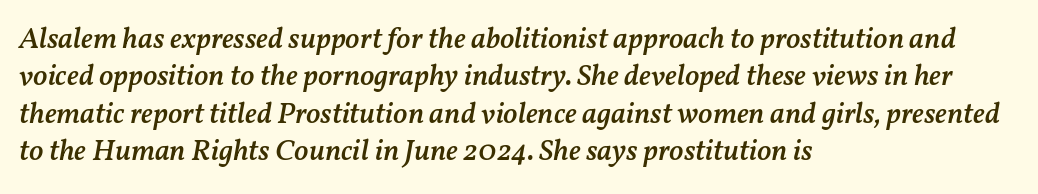
An italicized treatment has been applied to the whole sample. A somewhat darkened texture: the type is semibold rather than bold. The paragraph has a hard left edge and a soft right edge. Quick note: underline off. This block has exactly the height ordinary leading produces. The horizontal fit of the characters is conventional and even.
